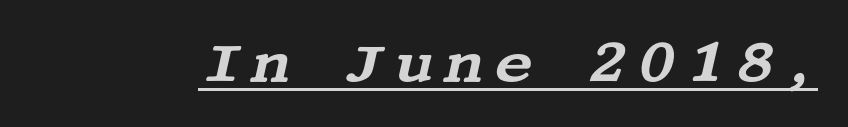
The image shows 55 px wide serif type, italic (leaning right); set underlined; medium stroke contrast and a large x-height.
